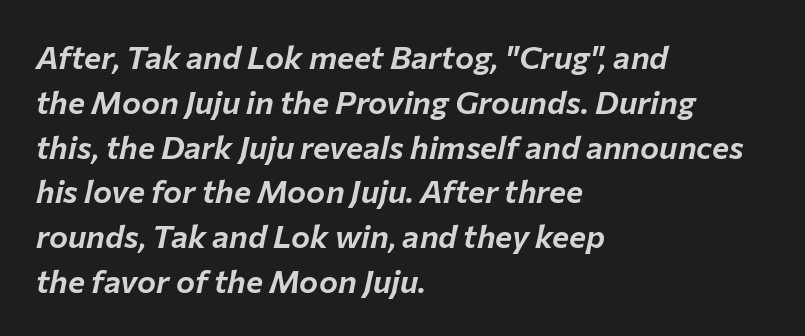
{"italic": "yes", "lean": "right", "slant_degrees": 12, "width": "normal", "stroke_contrast": "low", "x_height": "medium", "monospaced": "no", "underline": "no", "align": "left", "line_spacing": "normal", "line_spacing_ratio": 1.4, "letter_spacing": "normal", "letter_spacing_em": 0.0, "glyph_px": 32}
